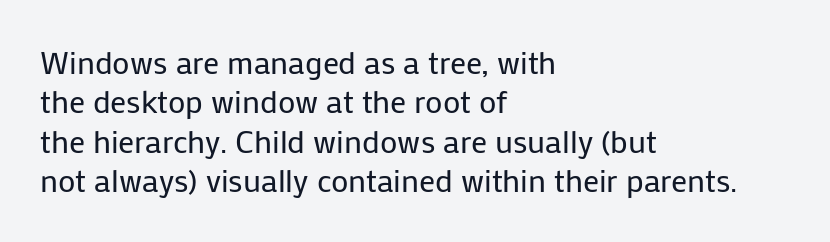
{"serif": "no", "italic": "no", "bold": "no", "weight": "regular", "width": "normal", "stroke_contrast": "low", "x_height": "medium", "monospaced": "no", "underline": "no", "align": "left", "line_spacing_ratio": 1.23, "letter_spacing": "normal", "letter_spacing_em": 0.0, "glyph_px": 32}
